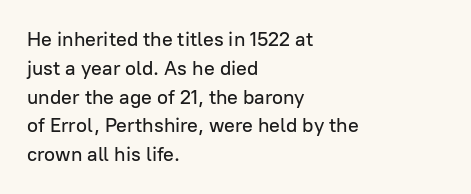
Default kerning and tracking; the words read as compact shapes. The type sits square on the baseline with zero lean. How would I describe the line gaps? Plain and ordinary. The zone under the glyphs is completely vacant. The lines are quadded left.
